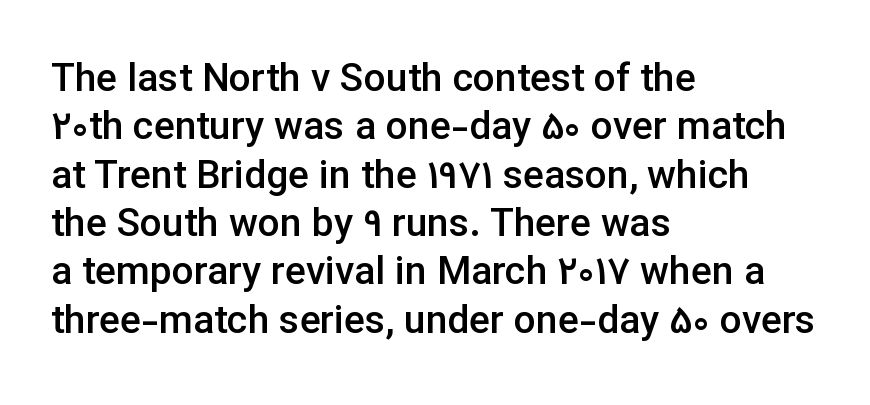
Rendered with straight, roman letterforms. Between one letter and the next there's only the usual sliver of space. A bit beefed up — I'd call it semibold rather than bold. Is the block centered? No — it sits flush against the left margin. The zone under the glyphs is completely vacant. Nope, no serifs anywhere on these letters.
